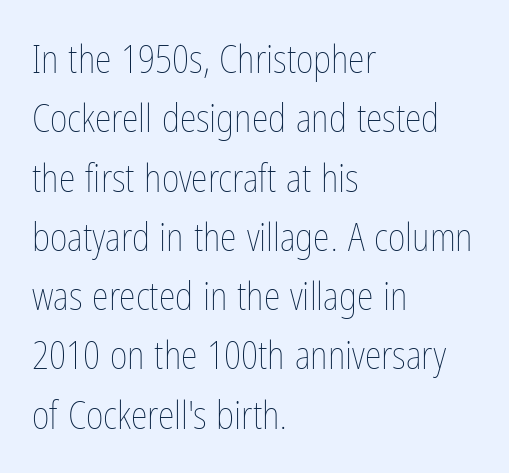
The image shows 38 px thin, condensed type, upright; set left-aligned, normal line spacing (1.56x), normal letter spacing, not underlined; low stroke contrast and a medium x-height.
